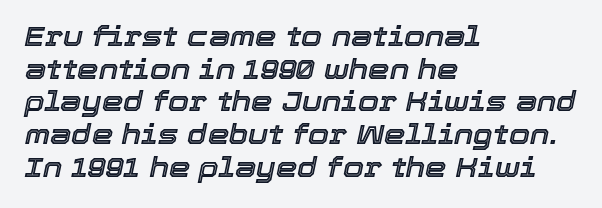
The image shows 27 px text type, italic (leaning right); set left-aligned, line spacing 1.21x, normal letter spacing, not underlined.
